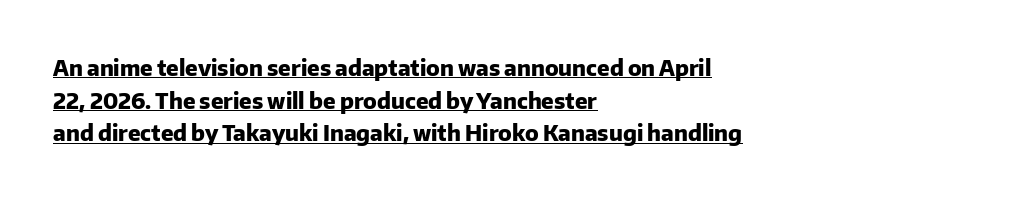
The glyphs are accompanied by a horizontal stroke just below them. Standard letterfit; no display-style spreading of the glyphs. The letters stand straight up with perfectly vertical stems. The lines sit at an ordinary, default distance from one another.
